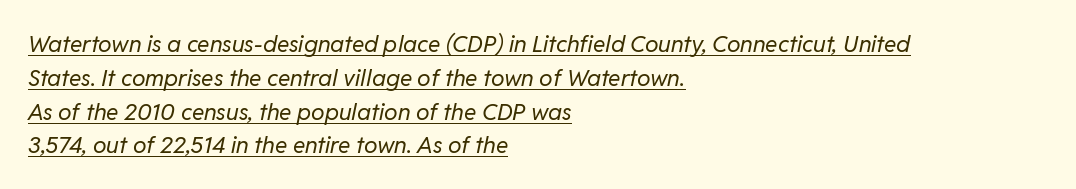
{"italic": "yes", "lean": "right", "slant_degrees": 11, "bold": "no", "underline": "yes", "align": "left", "line_spacing": "normal", "line_spacing_ratio": 1.47, "letter_spacing": "normal", "letter_spacing_em": 0.0, "glyph_px": 23}
